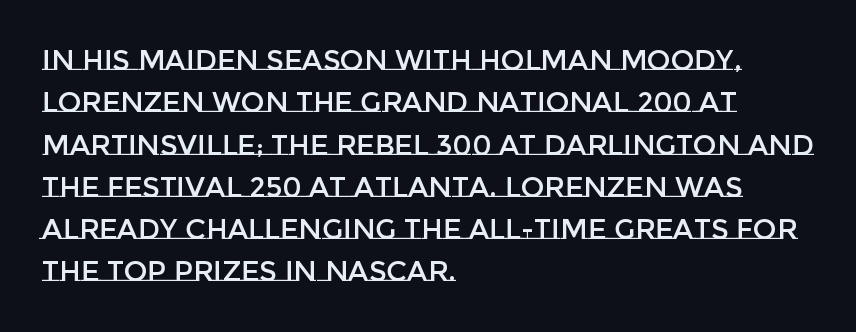
Q: Is the text italic (slanted)? A: No, it is upright.
Q: Is the text underlined? A: No.
Q: How is the paragraph aligned? A: Left-aligned.
Q: Is the spacing between letters normal or unusually wide? A: Normal.
Q: Is the spacing between lines tight, normal or loose? A: Normal.
Q: Width (condensed, normal, or wide)? A: Normal.
Q: Stroke contrast? A: Low.
Q: x-height? A: Large.
Q: Monospaced? A: No.
